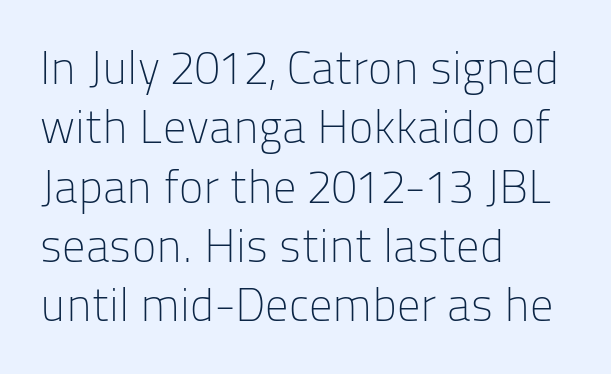
Q: Is the text bold? A: No.
Q: Is the text italic (slanted)? A: No, it is upright.
Q: Is the typeface a serif or a sans-serif typeface? A: Sans-serif.
Q: Is the text underlined? A: No.
Q: How is the paragraph aligned? A: Left-aligned.
Q: Is the spacing between letters normal or unusually wide? A: Normal.
Q: Is the spacing between lines tight, normal or loose? A: Normal.
Q: Width (condensed, normal, or wide)? A: Normal.
Q: Stroke contrast? A: Low.
Q: x-height? A: Medium.
Q: Monospaced? A: No.
